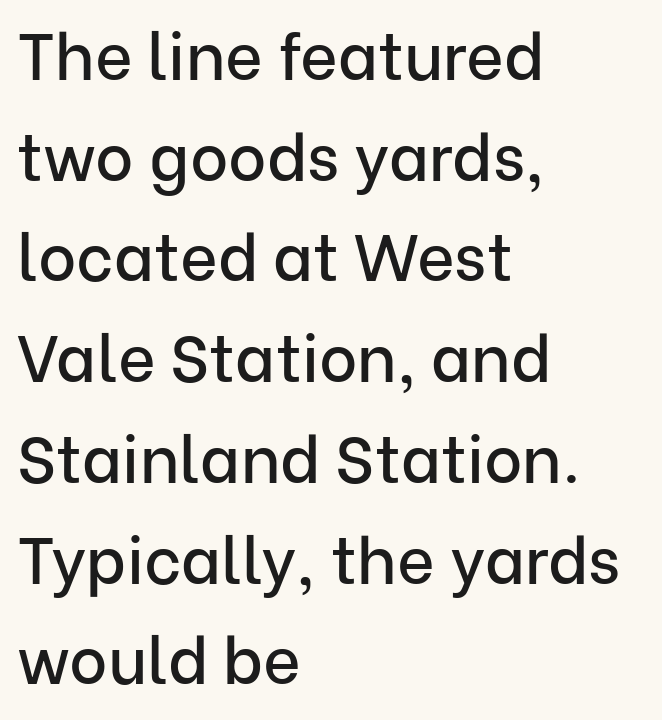
The text block is weighted toward the left margin, trailing off unevenly rightward. Notice how the stems are strictly vertical — no italics here. What stands out about the letter spacing? Nothing — it is the standard amount. The characters display no serif detailing; their extremities are plain. In terms of leading, this rendering sits right in the middle. The letters advance in unequal steps, a hallmark of proportional type.
